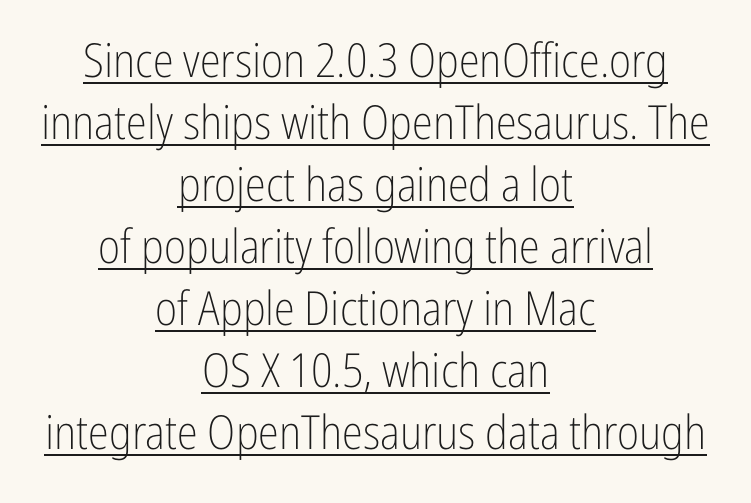
Q: Is the text bold? A: No.
Q: Is the text italic (slanted)? A: No, it is upright.
Q: Is the typeface a serif or a sans-serif typeface? A: Sans-serif.
Q: Is the text underlined? A: Yes.
Q: How is the paragraph aligned? A: Centered.
Q: Is the spacing between letters normal or unusually wide? A: Normal.
Q: Is the spacing between lines tight, normal or loose? A: Normal.
Q: Width (condensed, normal, or wide)? A: Condensed.
Q: Stroke contrast? A: Low.
Q: x-height? A: Medium.
Q: Monospaced? A: No.
